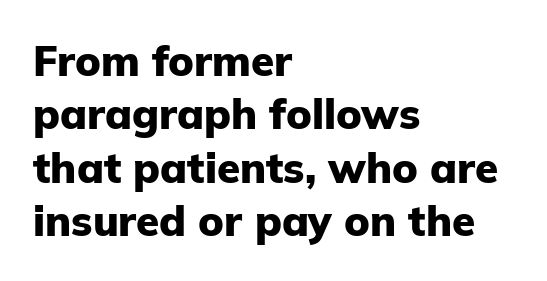
{"serif": "no", "italic": "no", "bold": "yes", "weight": "heavy", "width": "normal", "stroke_contrast": "low", "x_height": "medium", "monospaced": "no", "underline": "no", "align": "left", "line_spacing": "normal", "line_spacing_ratio": 1.27, "letter_spacing": "normal", "letter_spacing_em": 0.0, "glyph_px": 42}
